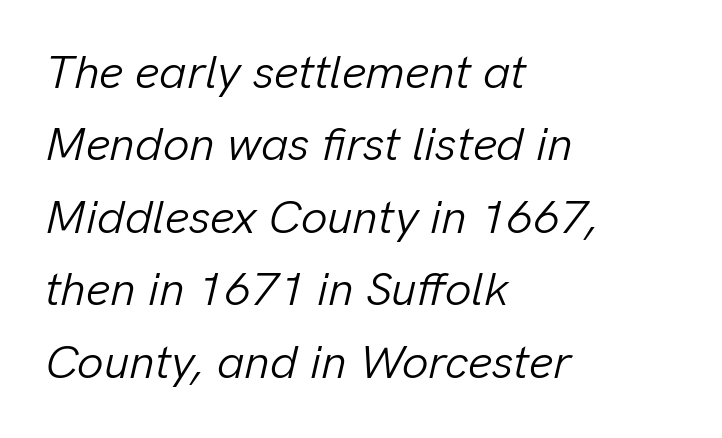
The image shows 47 px light type, italic (leaning right); set left-aligned, normal line spacing (1.54x), normal letter spacing, not underlined; low stroke contrast and a medium x-height.
